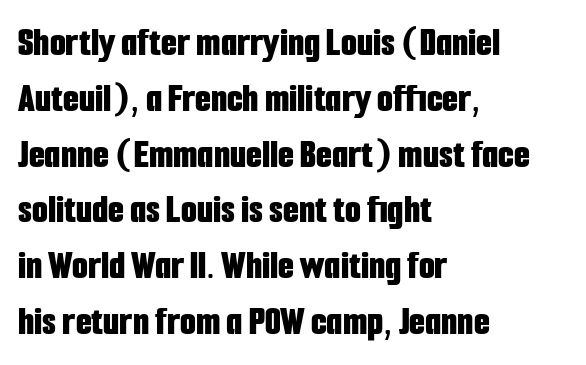
{"serif": "no", "italic": "no", "bold": "yes", "weight": "bold", "width": "condensed", "stroke_contrast": "low", "x_height": "medium", "monospaced": "no", "underline": "no", "align": "left", "line_spacing": "normal", "line_spacing_ratio": 1.36, "letter_spacing": "normal", "letter_spacing_em": 0.0, "glyph_px": 41}
